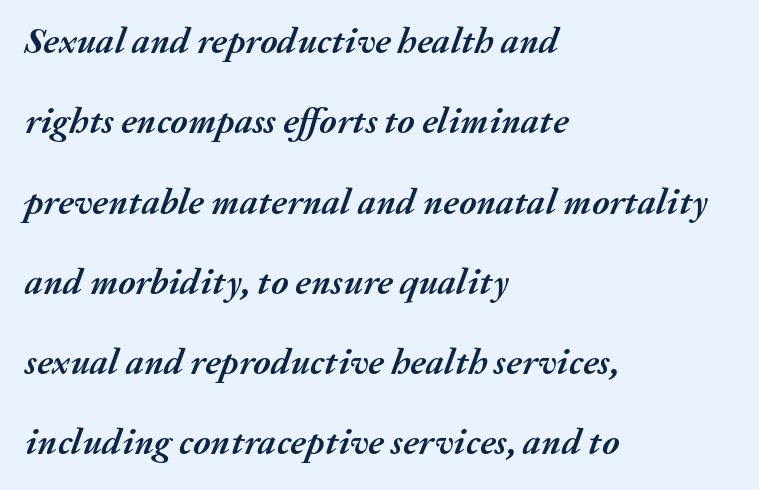
Q: Is the text bold? A: Yes.
Q: Is the text italic (slanted)? A: Yes, it leans right by about 20 degrees.
Q: Is the text underlined? A: No.
Q: How is the paragraph aligned? A: Left-aligned.
Q: Is the spacing between letters normal or unusually wide? A: Normal.
Q: Is the spacing between lines tight, normal or loose? A: Loose.
Q: Width (condensed, normal, or wide)? A: Normal.
Q: Stroke contrast? A: Medium.
Q: x-height? A: Medium.
Q: Monospaced? A: No.
